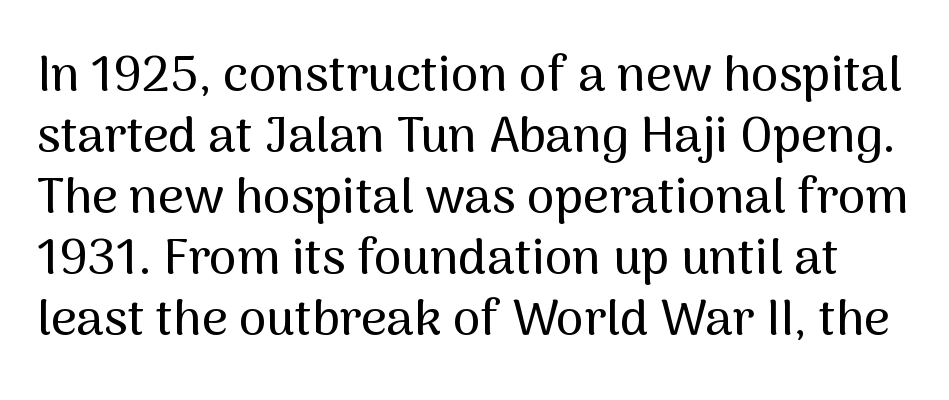
{"serif": "no", "italic": "no", "width": "normal", "stroke_contrast": "medium", "x_height": "medium", "monospaced": "no", "underline": "no", "line_spacing_ratio": 1.22, "letter_spacing": "normal", "letter_spacing_em": 0.0, "glyph_px": 50}
